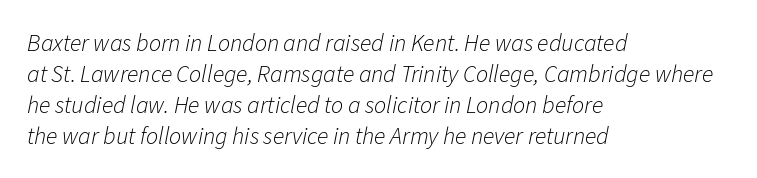
Here the glyphs are tracked normally, forming tight word shapes. Bare-footed words on every line. Each new line begins a customary step beneath the previous one. The weight would be labelled regular, book, light, or lighter still.
